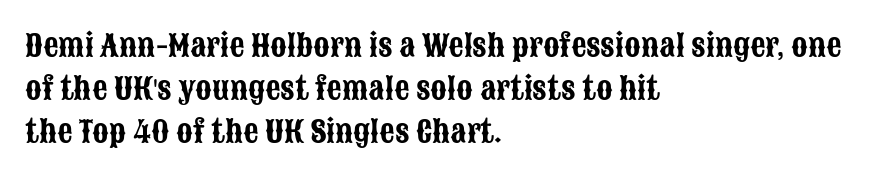
{"serif": "no", "italic": "no", "width": "condensed", "stroke_contrast": "low", "x_height": "large", "monospaced": "no", "underline": "no", "align": "left", "line_spacing": "normal", "line_spacing_ratio": 1.43, "letter_spacing": "normal", "letter_spacing_em": 0.0, "glyph_px": 30}
